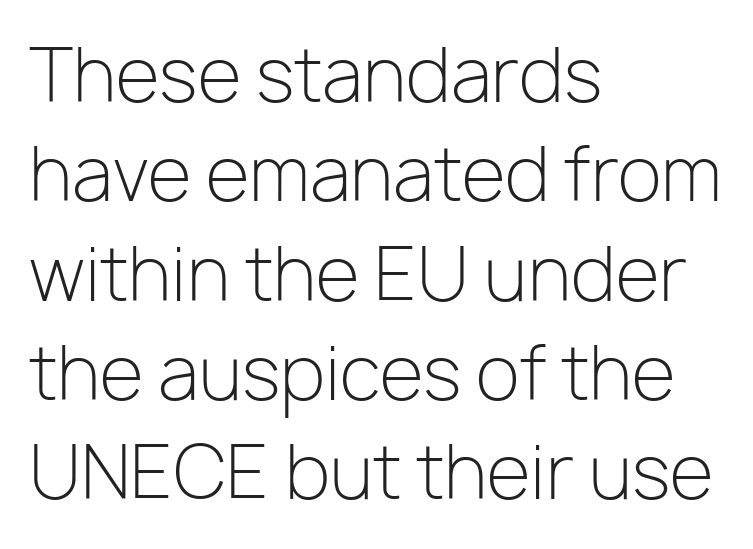
Q: Is the text bold? A: No.
Q: Is the text italic (slanted)? A: No, it is upright.
Q: Is the typeface a serif or a sans-serif typeface? A: Sans-serif.
Q: Is the text underlined? A: No.
Q: How is the paragraph aligned? A: Left-aligned.
Q: Is the spacing between letters normal or unusually wide? A: Normal.
Q: Is the spacing between lines tight, normal or loose? A: Normal.
Q: Width (condensed, normal, or wide)? A: Normal.
Q: Stroke contrast? A: Low.
Q: x-height? A: Medium.
Q: Monospaced? A: No.
